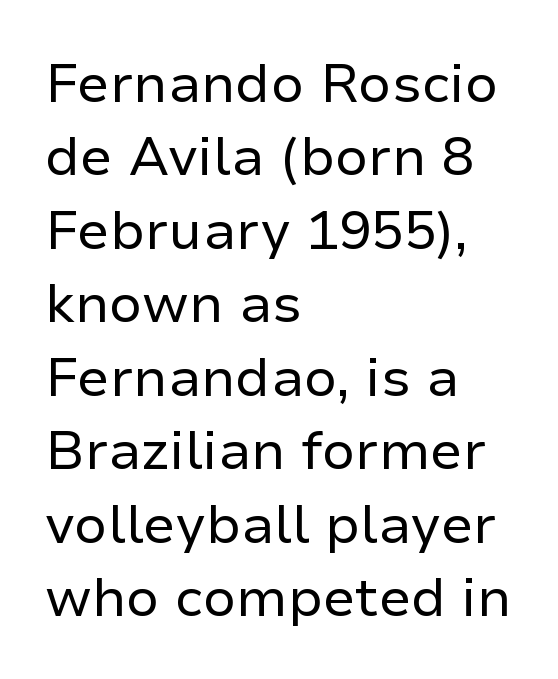
{"serif": "no", "italic": "no", "bold": "no", "weight": "regular", "width": "normal", "stroke_contrast": "low", "x_height": "medium", "monospaced": "no", "underline": "no", "align": "left", "line_spacing": "normal", "line_spacing_ratio": 1.36, "letter_spacing": "normal", "letter_spacing_em": 0.0, "glyph_px": 54}
